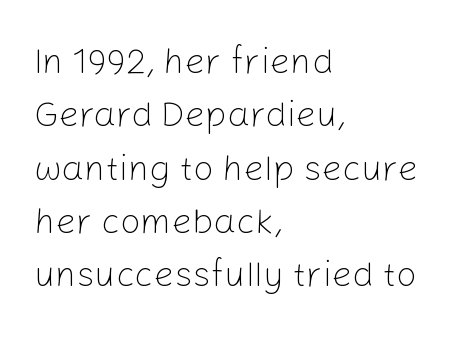
The image shows 36 px light sans-serif type, upright; set left-aligned, normal line spacing (1.48x), normal letter spacing, not underlined; low stroke contrast and a medium x-height.
